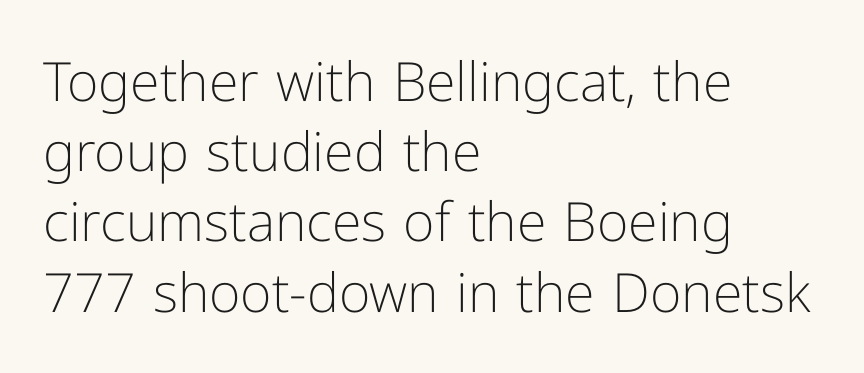
In CSS terms this would be text-align: left. No extra tracking has been applied to these lines. The space between consecutive lines is moderate. Every stem runs plumb, perpendicular to the baseline.
